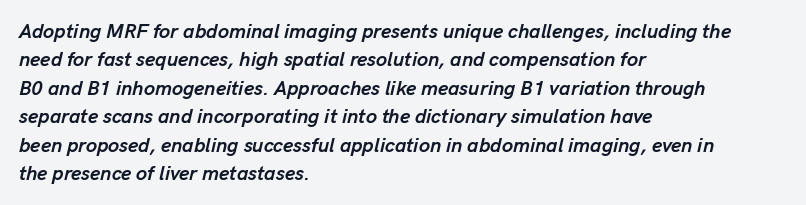
A normal amount of white space separates one row of letters from the next. The face used here has the dense, thick strokes of a bold. Layout note: lines flush left. Honestly, there is no underline to notice here at all. Caption: standard tracking, unaltered. Notice how the stems are inclined rather than vertical — that's the hallmark of italics.
